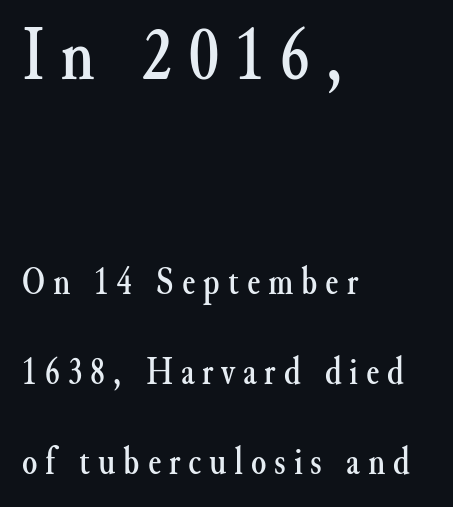
A great deal of white space separates one row of letters from the next. Designer's note — italics off, roman on. Character widths vary here, with narrow letters taking less room than wide ones. Caption: upper text group enlarged, lower text group reduced. Descender tails drop into unmarked territory.
